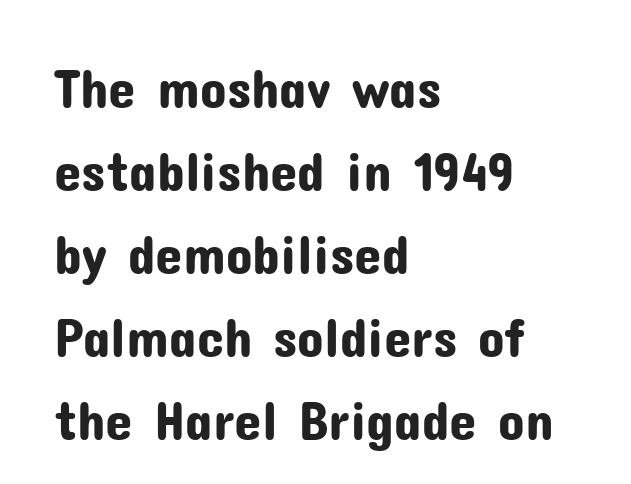
Q: Is the text italic (slanted)? A: No, it is upright.
Q: Is the typeface a serif or a sans-serif typeface? A: Sans-serif.
Q: Is the text underlined? A: No.
Q: How is the paragraph aligned? A: Left-aligned.
Q: Is the spacing between letters normal or unusually wide? A: Normal.
Q: Is the spacing between lines tight, normal or loose? A: Normal.
Q: Width (condensed, normal, or wide)? A: Normal.
Q: Stroke contrast? A: Low.
Q: x-height? A: Medium.
Q: Monospaced? A: No.
